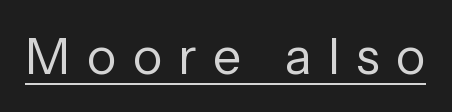
The image shows 50 px regular-weight sans-serif type, upright; set unusually wide letter spacing (+0.33 em), underlined; low stroke contrast and a medium x-height.
